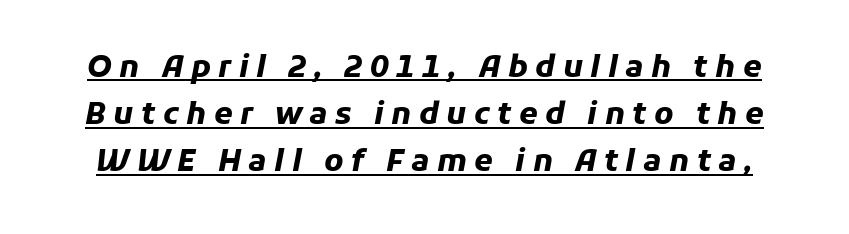
A dark, heavy texture on the line: the type is bold. The specimen reads as italic at a glance. Tracking value appears strongly positive — letters spread wide. Decoration check: the copy is underlined. This sample has the flowing, uneven cadence of proportional lettering. This sample keeps an unexceptional amount of space between lines.
